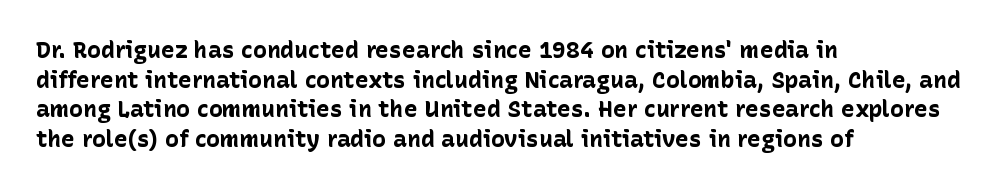
The image shows 23 px bold type, upright; set left-aligned, normal line spacing (1.29x), normal letter spacing, not underlined.
